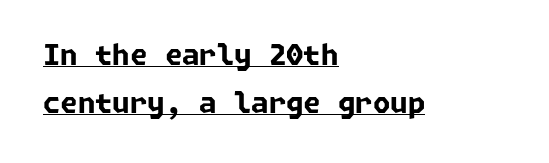
The rag falls on the right side of this text block. The rendered words wear a rule along their underside. There is no visible air inserted between adjacent glyphs. Type style note: lacks serifs. Typographic density is high because the face is bold.
